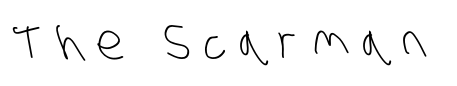
The image shows 49 px light, condensed sans-serif type; set unusually wide letter spacing (+0.26 em), not underlined; low stroke contrast and a large x-height.
